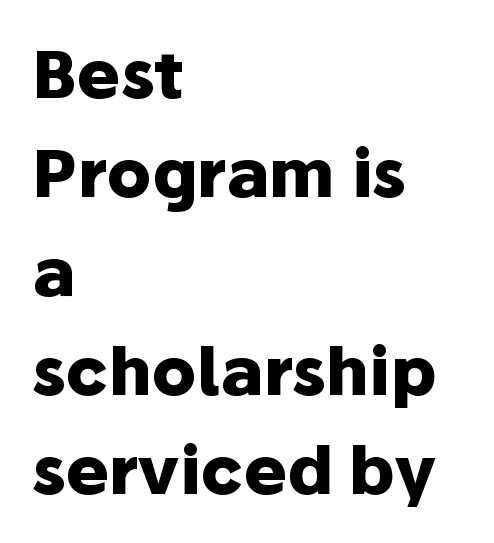
The passage shown is emphatically bold. Do the characters align in a grid? No, the font is proportional. The lettering stays uniformly vertical, giving the passage a roman look. Horizontal bands of white between lines are of average thickness.
